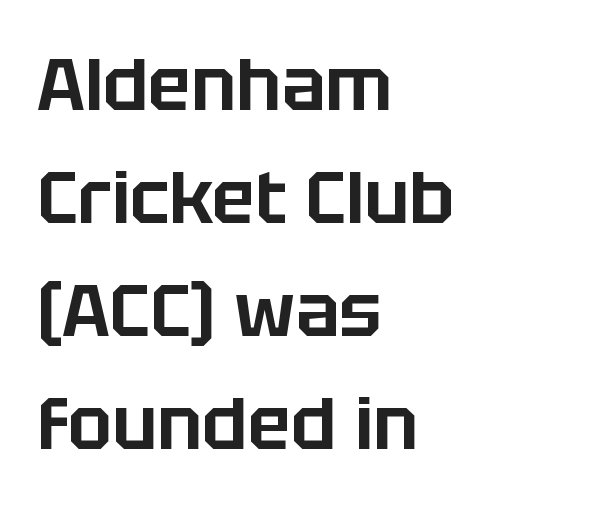
The image shows 73 px sans-serif type, upright; set left-aligned, normal line spacing (1.55x), normal letter spacing, not underlined; low stroke contrast and a large x-height.
